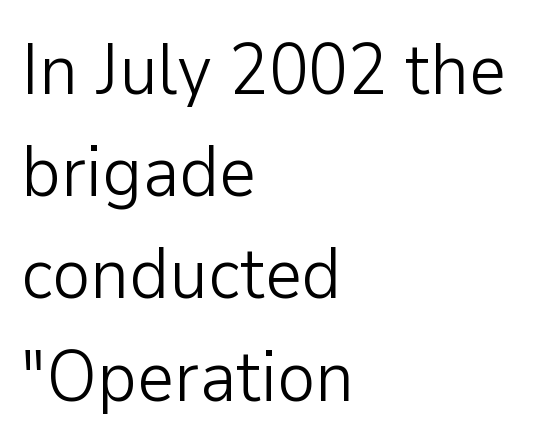
{"serif": "no", "italic": "no", "bold": "no", "weight": "light", "width": "normal", "stroke_contrast": "low", "x_height": "medium", "monospaced": "no", "underline": "no", "align": "left", "line_spacing": "normal", "line_spacing_ratio": 1.42, "letter_spacing": "normal", "letter_spacing_em": 0.0, "glyph_px": 72}
